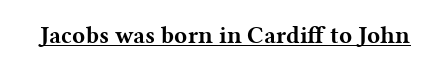
Q: Is the text bold? A: Yes.
Q: Is the text italic (slanted)? A: No, it is upright.
Q: Is the text underlined? A: Yes.
Q: Is the spacing between letters normal or unusually wide? A: Normal.
